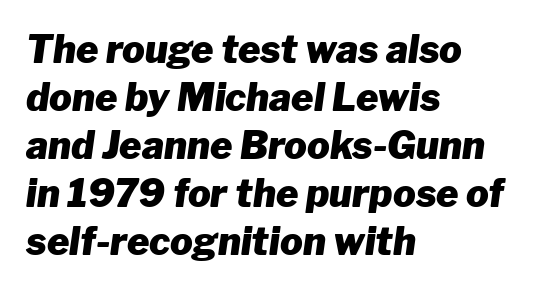
Rule under the text: the space is simply empty. How heavy is the stroke? Heavy — this is a bold. The paragraph has a hard left edge and a soft right edge. The axis of the letterforms is tilted away from vertical.
